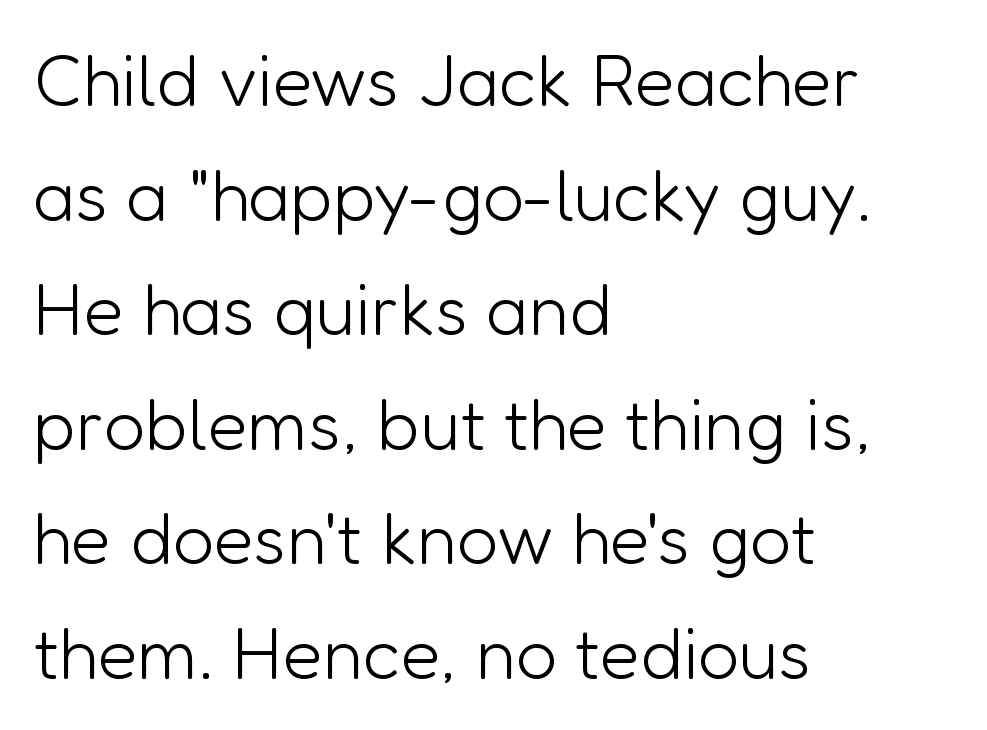
Compared with a centered layout, this one pins lines to the left instead. Vertically, the passage feels balanced, rows spaced as you'd expect. Letter spacing: default. No extra ink here — the face is not bold. These lines are composed in type without serifs.
